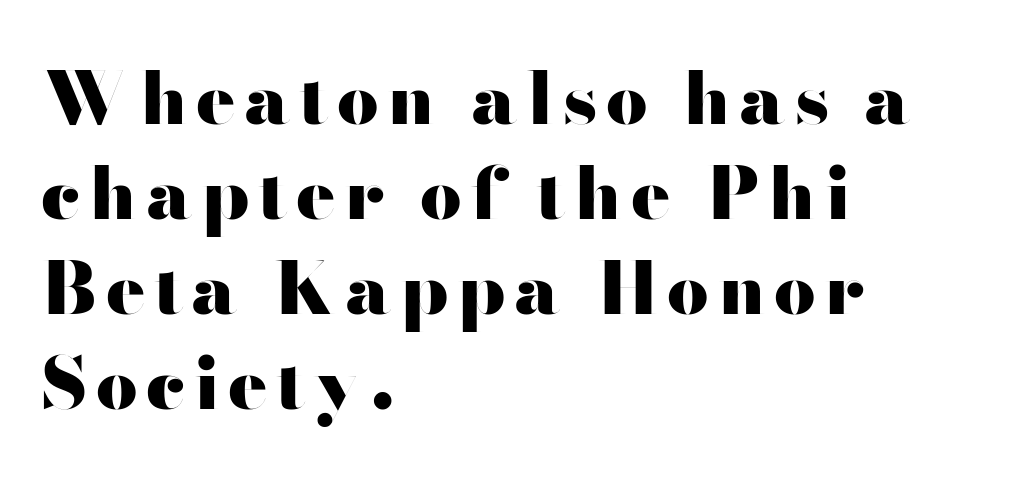
Q: Is the text bold? A: Yes.
Q: Is the text italic (slanted)? A: No, it is upright.
Q: Is the typeface a serif or a sans-serif typeface? A: Serif.
Q: Is the text underlined? A: No.
Q: How is the paragraph aligned? A: Left-aligned.
Q: Is the spacing between lines tight, normal or loose? A: Normal.
Q: Width (condensed, normal, or wide)? A: Wide.
Q: Stroke contrast? A: High.
Q: x-height? A: Small.
Q: Monospaced? A: No.
